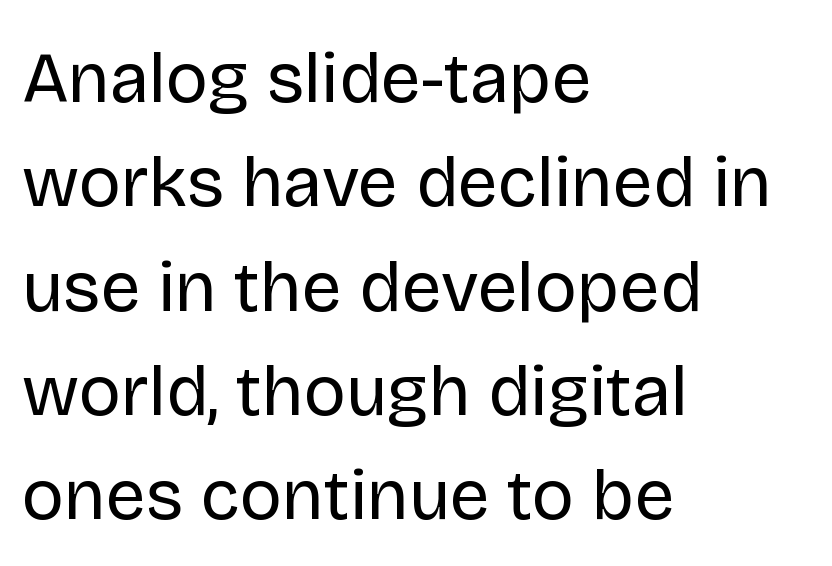
The image shows 71 px regular-weight sans-serif type, upright; set left-aligned, normal line spacing (1.47x), normal letter spacing, not underlined; low stroke contrast and a large x-height.
